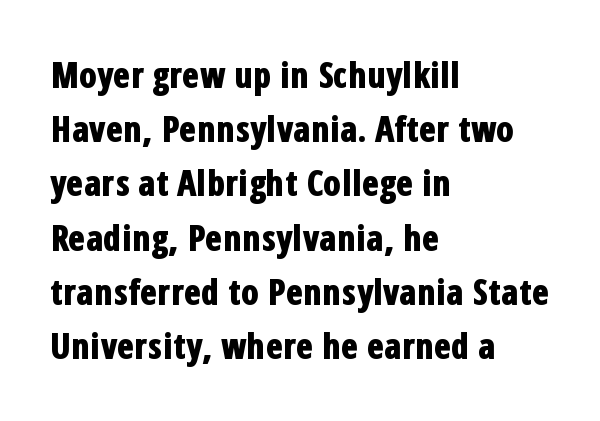
Q: Is the text bold? A: Yes.
Q: Is the text italic (slanted)? A: No, it is upright.
Q: Is the typeface a serif or a sans-serif typeface? A: Sans-serif.
Q: Is the text underlined? A: No.
Q: How is the paragraph aligned? A: Left-aligned.
Q: Is the spacing between letters normal or unusually wide? A: Normal.
Q: Is the spacing between lines tight, normal or loose? A: Normal.
Q: Width (condensed, normal, or wide)? A: Condensed.
Q: Stroke contrast? A: Low.
Q: x-height? A: Medium.
Q: Monospaced? A: No.
